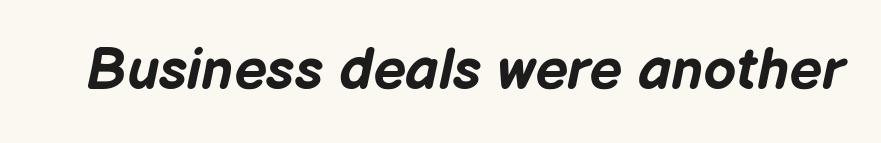
The image shows 58 px bold type, italic (leaning right); set normal letter spacing, not underlined; low stroke contrast and a medium x-height.
